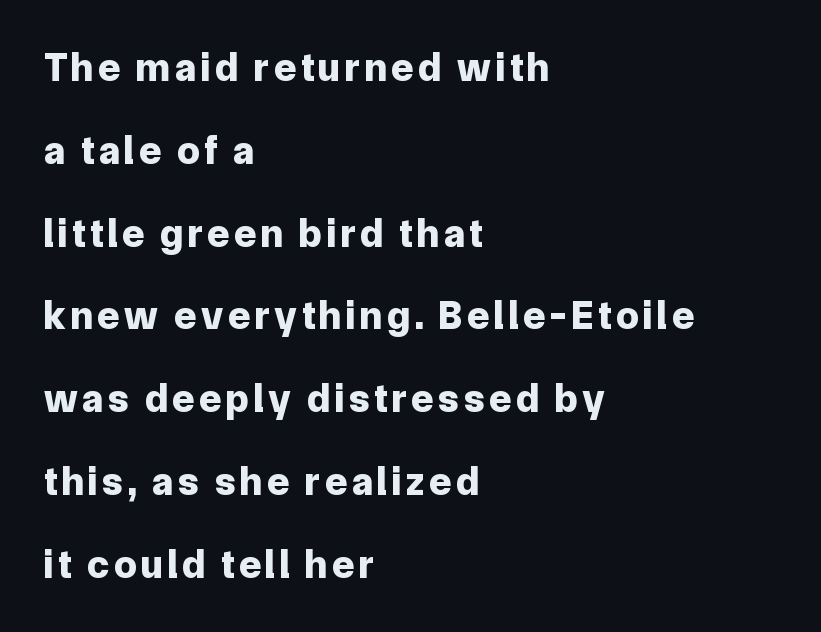
{"serif": "no", "italic": "no", "bold": "yes", "weight": "bold", "width": "normal", "stroke_contrast": "low", "x_height": "medium", "monospaced": "no", "underline": "no", "align": "left", "line_spacing": "loose", "line_spacing_ratio": 2.07, "glyph_px": 40}
